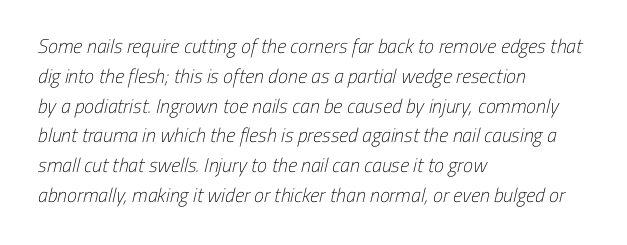
The image shows 20 px text type; set left-aligned, normal line spacing (1.49x), normal letter spacing, not underlined.
